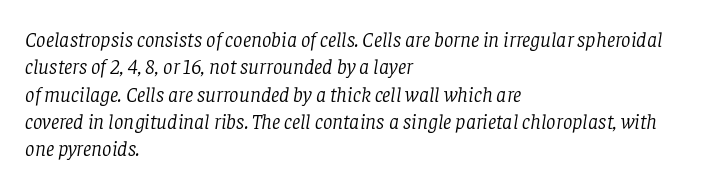
A classic flush-left, rag-right setting is used for this passage. If you drew a line through each stem, it would be angled. The font sits on the lighter half of the weight spectrum, regular included. Glance below the letters and you will spot only blank space.
